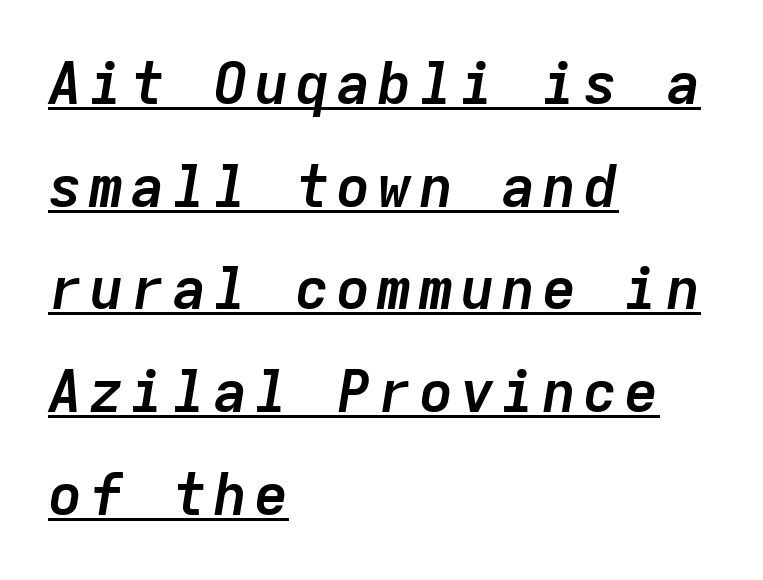
In CSS terms this would be text-align: left. Compared with an ordinary text face, these strokes are far heavier — a full bold. Monospaced: the letters line up in strict vertical columns. The sample's only ornament is a line tracing under the words. Posture: slanted.
